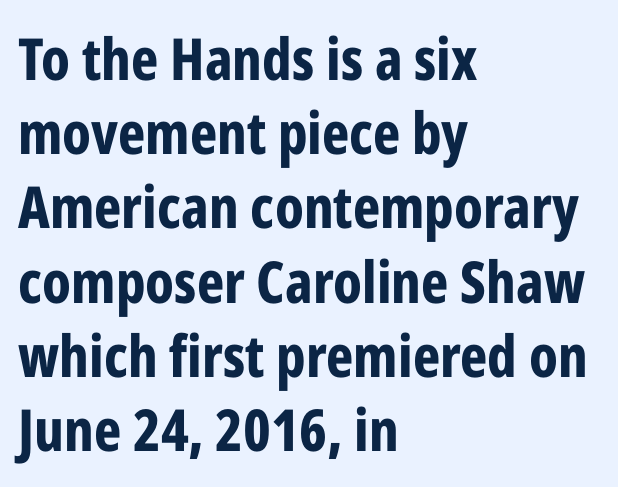
Reading down the column, the eye jumps a familiar distance to each next line. A typesetter would call this proportional, since set widths differ per character. Characters remain perfectly vertical along every line. This sample is left-justified, so line endings fall wherever the words run out. Summary of weight: heavy, a full bold. Words float on clear page, feet unadorned.
